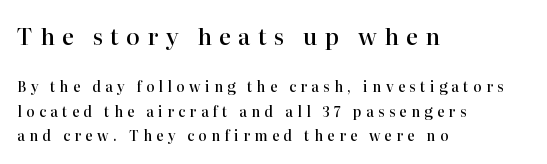
The image shows 23 px text type, upright; set left-aligned, line spacing 1.74x, unusually wide letter spacing (+0.31 em), not underlined; the first (top) block is 1.64x larger.
